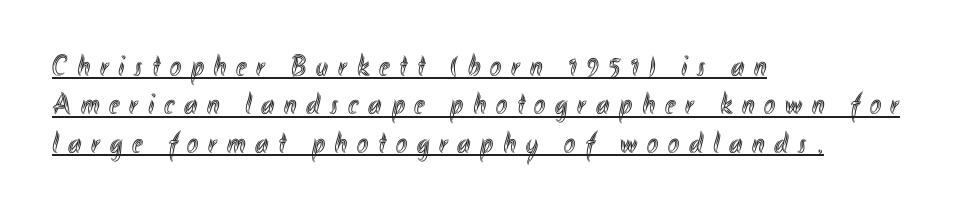
The image shows 30 px condensed type; set left-aligned, normal line spacing (1.28x), unusually wide letter spacing (+0.33 em), underlined; a small x-height.
